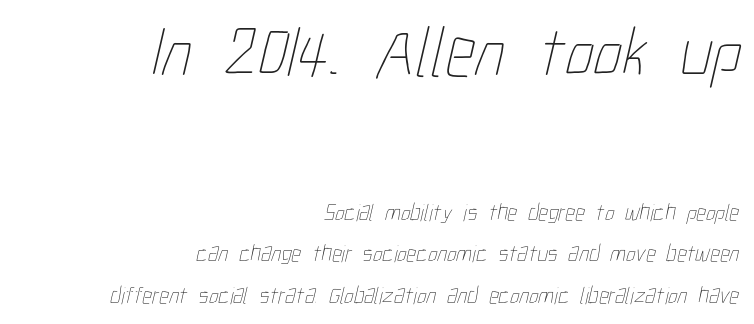
{"bold": "no", "weight": "thin", "width": "condensed", "stroke_contrast": "low", "x_height": "medium", "monospaced": "no", "underline": "no", "align": "right", "line_spacing_ratio": 1.72, "letter_spacing": "normal", "letter_spacing_em": 0.0, "larger_block": "first", "size_ratio": 3.04, "glyph_px": 73}
